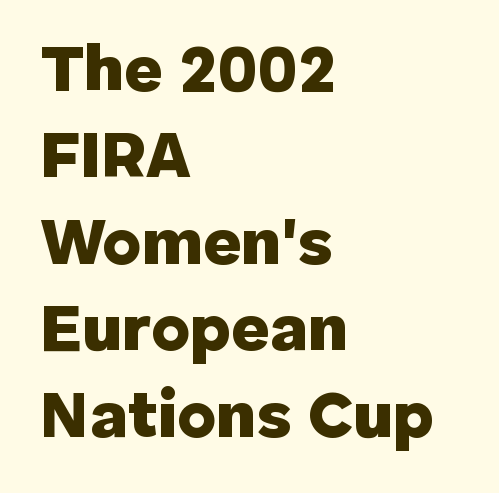
The image shows 66 px heavy sans-serif type, upright; set left-aligned, normal line spacing (1.31x), normal letter spacing, not underlined; low stroke contrast and a medium x-height.
